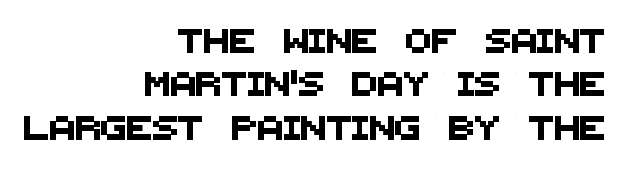
The image shows 24 px text type; set right-aligned, line spacing 1.81x, normal letter spacing, not underlined.
